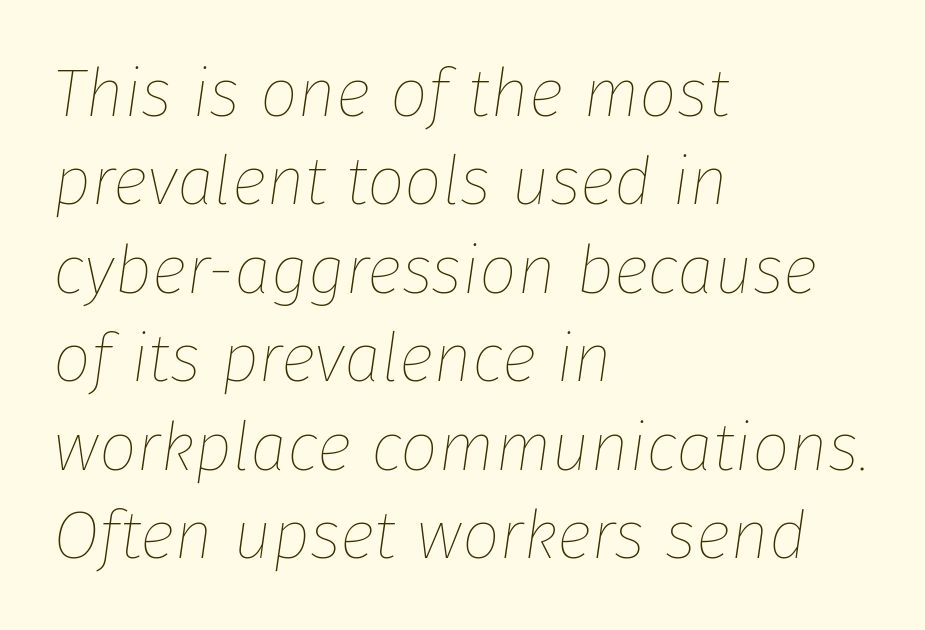
{"italic": "yes", "lean": "right", "slant_degrees": 8, "bold": "no", "weight": "thin", "width": "normal", "stroke_contrast": "low", "x_height": "medium", "monospaced": "no", "underline": "no", "align": "left", "line_spacing": "normal", "line_spacing_ratio": 1.32, "letter_spacing": "normal", "letter_spacing_em": 0.0, "glyph_px": 67}
